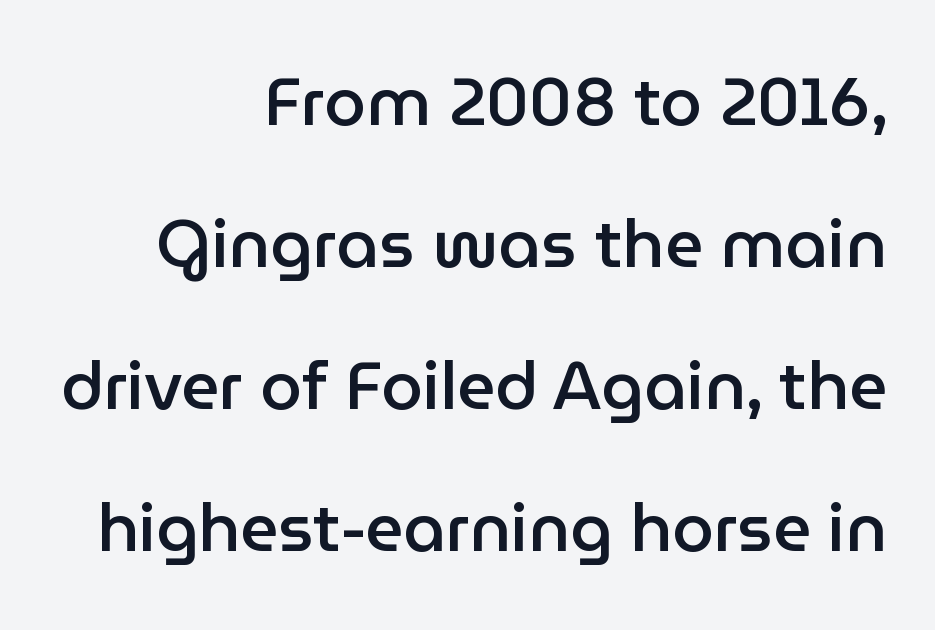
{"serif": "no", "italic": "no", "bold": "semi", "weight": "semibold", "width": "normal", "stroke_contrast": "low", "x_height": "medium", "monospaced": "no", "underline": "no", "align": "right", "line_spacing": "loose", "line_spacing_ratio": 2.12, "letter_spacing": "normal", "letter_spacing_em": 0.0, "glyph_px": 67}
